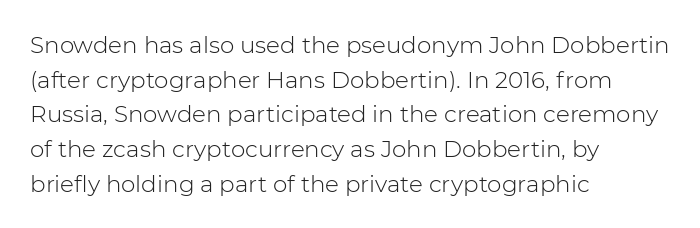
Vertical strokes here are truly vertical. Is the block centered? No — it sits flush against the left margin. Standard letterfit; no display-style spreading of the glyphs. This is not heavy type; no bold has been used.
